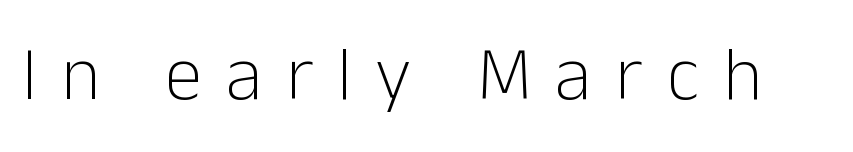
{"serif": "no", "italic": "no", "bold": "no", "weight": "light", "width": "normal", "stroke_contrast": "low", "x_height": "medium", "monospaced": "no", "underline": "no", "letter_spacing": "wide", "letter_spacing_em": 0.31, "glyph_px": 76}
